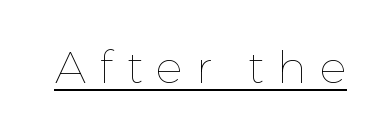
Q: Is the text bold? A: No.
Q: Is the text italic (slanted)? A: No, it is upright.
Q: Is the text underlined? A: Yes.
Q: Is the spacing between letters normal or unusually wide? A: Unusually wide.
Q: Width (condensed, normal, or wide)? A: Normal.
Q: Stroke contrast? A: Low.
Q: x-height? A: Medium.
Q: Monospaced? A: No.
